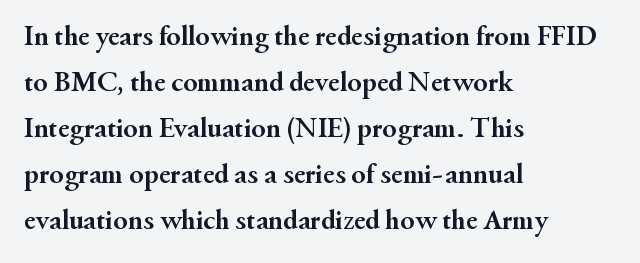
I'd call this a serif setting — the letters wear small feet. A student would call this left alignment; a typographer would say flush left, rag right. When letters stand straight like this, we call the style roman or upright. Spacing verdict: proportional, widths tailored to each character. This rendering leaves character spacing at its baseline value.
